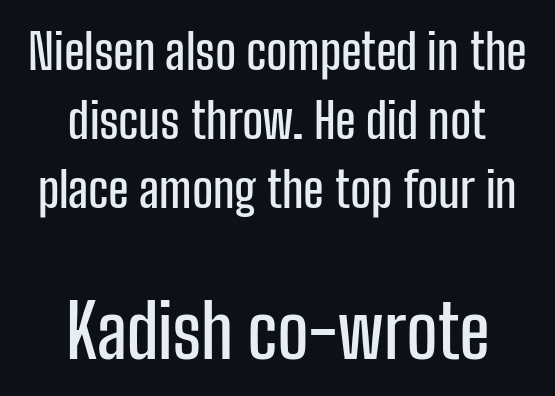
The image shows 73 px condensed sans-serif type, upright; set centered, normal line spacing (1.41x), normal letter spacing, not underlined; the second (bottom) block is 1.49x larger; low stroke contrast and a medium x-height.
